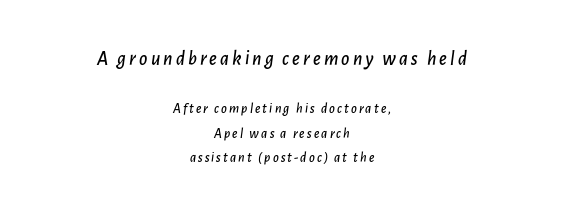
The image shows 20 px text type, italic (leaning right); set centered, line spacing 1.78x, not underlined; the first (top) block is 1.43x larger.
